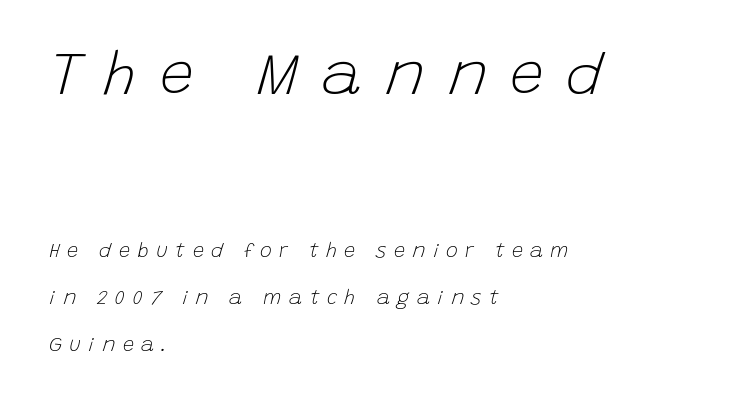
Q: Is the text bold? A: No.
Q: Is the text italic (slanted)? A: Yes, it leans right by about 15 degrees.
Q: Is the text underlined? A: No.
Q: How is the paragraph aligned? A: Left-aligned.
Q: Is the spacing between letters normal or unusually wide? A: Unusually wide.
Q: Is the spacing between lines tight, normal or loose? A: Loose.
Q: Which block of text is set in a larger size, the first (top) or the second (bottom)? A: The first (top) one.
Q: Width (condensed, normal, or wide)? A: Normal.
Q: Stroke contrast? A: Low.
Q: x-height? A: Large.
Q: Monospaced? A: No.
